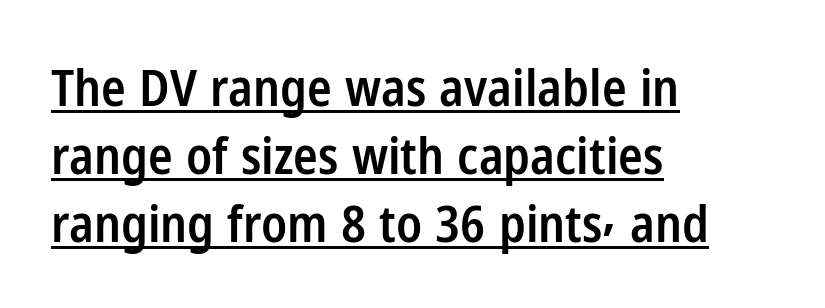
The image shows 51 px semibold, condensed sans-serif type, upright; set left-aligned, normal line spacing (1.33x), normal letter spacing, underlined; low stroke contrast and a medium x-height.
